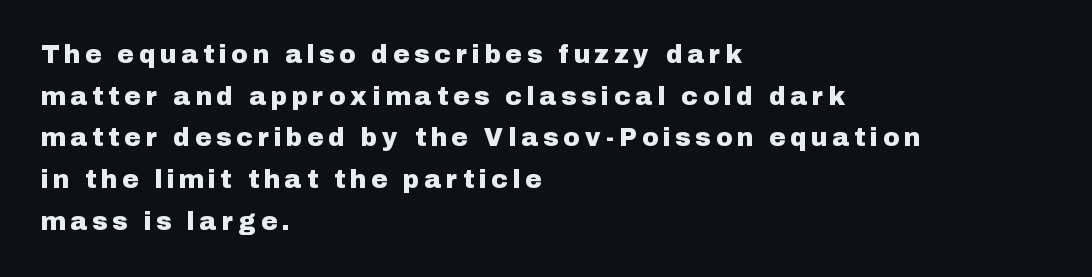
The image shows 25 px text type, upright; set left-aligned, normal line spacing (1.67x), unusually wide letter spacing (+0.25 em), not underlined.
